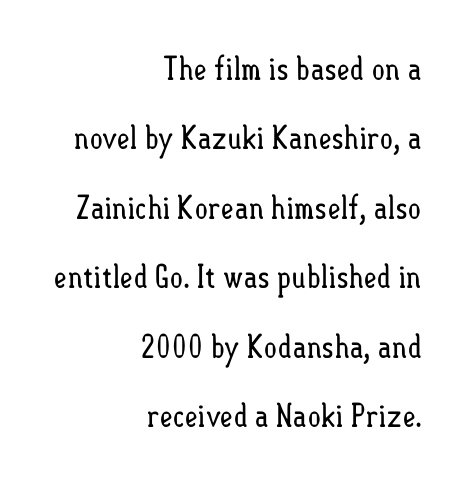
Q: Is the text bold? A: No.
Q: Is the text italic (slanted)? A: No, it is upright.
Q: Is the text underlined? A: No.
Q: How is the paragraph aligned? A: Right-aligned.
Q: Is the spacing between letters normal or unusually wide? A: Normal.
Q: Is the spacing between lines tight, normal or loose? A: Loose.
Q: Width (condensed, normal, or wide)? A: Condensed.
Q: Stroke contrast? A: Low.
Q: x-height? A: Small.
Q: Monospaced? A: No.
